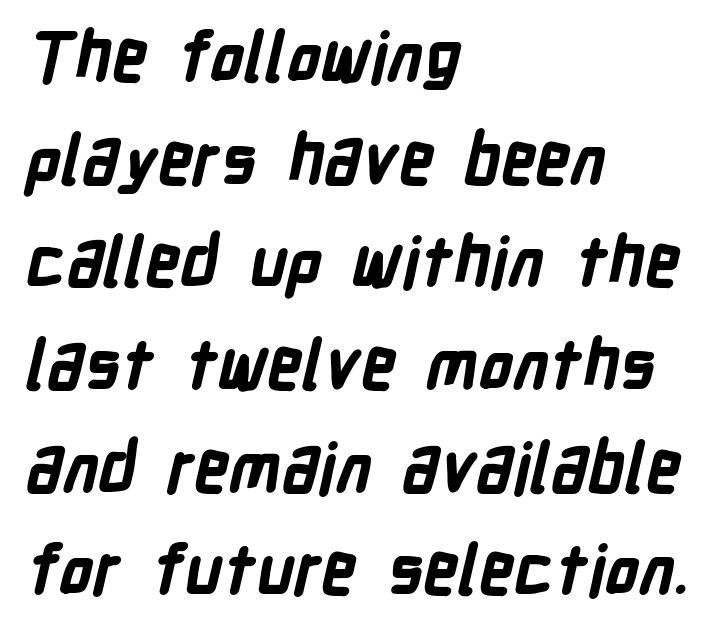
If you measured baseline to baseline, you'd find a middling distance. All the whitespace from short lines collects on the right. Serif or sans? Sans — the stroke terminals are bare. Do the characters align in a grid? No, the font is proportional.
